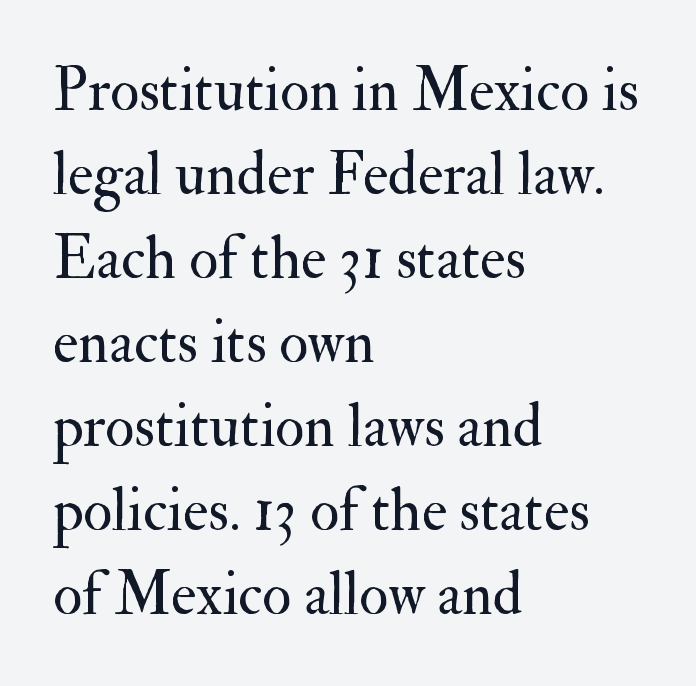
Q: Is the text bold? A: No.
Q: Is the text italic (slanted)? A: No, it is upright.
Q: Is the typeface a serif or a sans-serif typeface? A: Serif.
Q: Is the text underlined? A: No.
Q: How is the paragraph aligned? A: Left-aligned.
Q: Is the spacing between letters normal or unusually wide? A: Normal.
Q: Is the spacing between lines tight, normal or loose? A: Normal.
Q: Width (condensed, normal, or wide)? A: Normal.
Q: Stroke contrast? A: Medium.
Q: x-height? A: Small.
Q: Monospaced? A: No.
